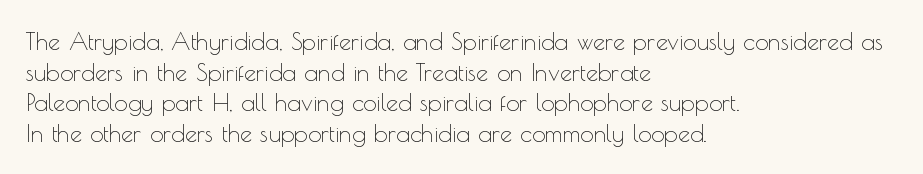
Q: Is the text bold? A: No.
Q: Is the text italic (slanted)? A: No, it is upright.
Q: Is the text underlined? A: No.
Q: How is the paragraph aligned? A: Left-aligned.
Q: Is the spacing between letters normal or unusually wide? A: Normal.
Q: Is the spacing between lines tight, normal or loose? A: Normal.
